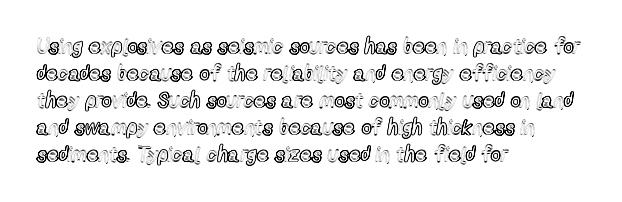
The image shows 21 px text type; set left-aligned, normal line spacing (1.28x), normal letter spacing, not underlined.
